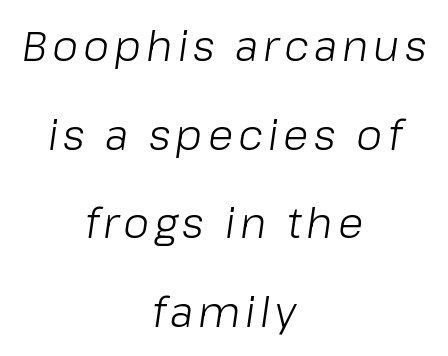
The image shows 42 px light type, italic (leaning right); set centered, loose line spacing (2.11x), not underlined; low stroke contrast and a medium x-height.
